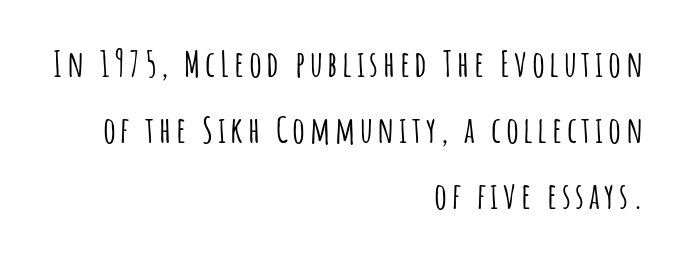
Q: Is the text italic (slanted)? A: No, it is upright.
Q: Is the typeface a serif or a sans-serif typeface? A: Sans-serif.
Q: Is the text underlined? A: No.
Q: How is the paragraph aligned? A: Right-aligned.
Q: Width (condensed, normal, or wide)? A: Condensed.
Q: Stroke contrast? A: Low.
Q: x-height? A: Large.
Q: Monospaced? A: No.
